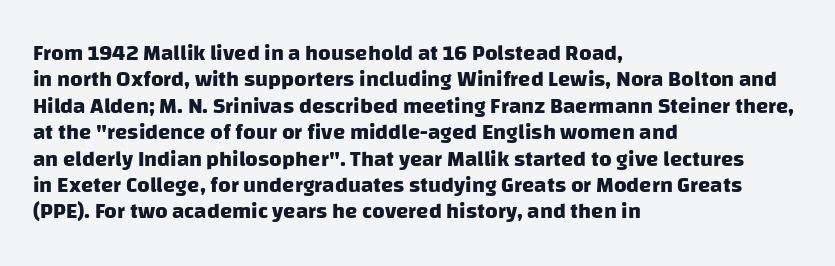
Q: Is the text bold? A: Yes.
Q: Is the text underlined? A: No.
Q: How is the paragraph aligned? A: Left-aligned.
Q: Is the spacing between letters normal or unusually wide? A: Normal.
